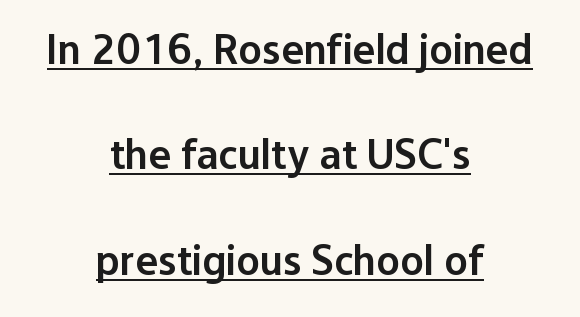
{"serif": "no", "italic": "no", "bold": "semi", "weight": "semibold", "width": "normal", "stroke_contrast": "low", "x_height": "medium", "monospaced": "no", "underline": "yes", "align": "center", "line_spacing": "loose", "line_spacing_ratio": 2.45, "letter_spacing": "normal", "letter_spacing_em": 0.0, "glyph_px": 43}
